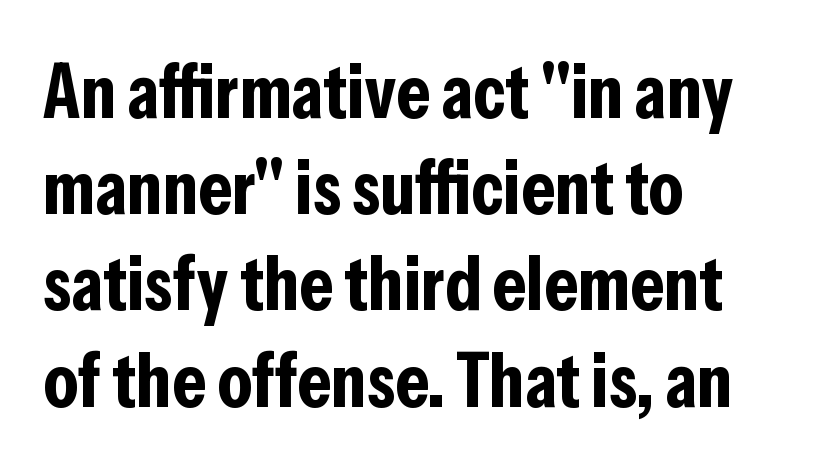
{"serif": "no", "italic": "no", "bold": "yes", "weight": "bold", "width": "condensed", "stroke_contrast": "low", "x_height": "medium", "monospaced": "no", "underline": "no", "align": "left", "line_spacing": "normal", "line_spacing_ratio": 1.25, "letter_spacing": "normal", "letter_spacing_em": 0.0, "glyph_px": 77}
